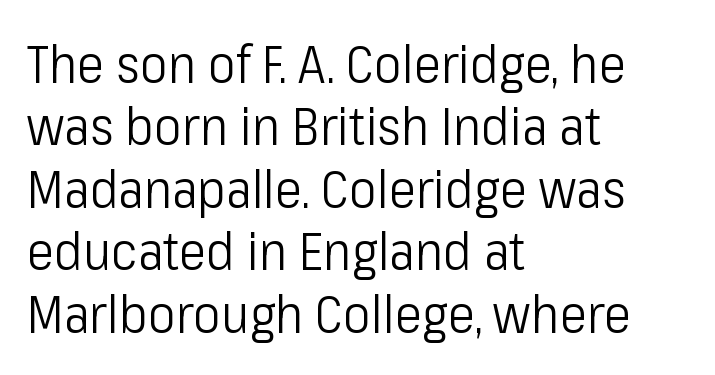
The image shows 52 px light, condensed sans-serif type, upright; set left-aligned, line spacing 1.2x, normal letter spacing, not underlined; low stroke contrast and a medium x-height.
